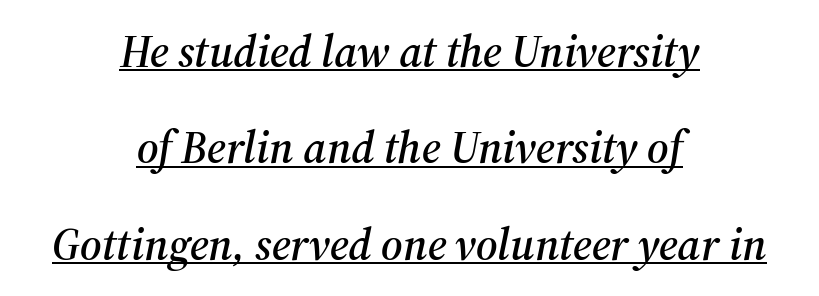
{"serif": "yes", "italic": "yes", "lean": "right", "slant_degrees": 12, "width": "normal", "stroke_contrast": "medium", "x_height": "medium", "monospaced": "no", "underline": "yes", "align": "center", "line_spacing": "loose", "line_spacing_ratio": 2.14, "letter_spacing": "normal", "letter_spacing_em": 0.0, "glyph_px": 45}
